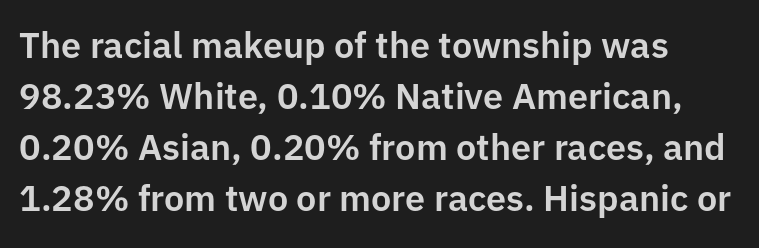
The leading is moderate, giving the passage an even texture. A typesetter would label this face a sans. Spacing verdict: proportional, widths tailored to each character. There is no visible air inserted between adjacent glyphs. The area under the type is left untouched. The letters stand straight up with perfectly vertical stems.
